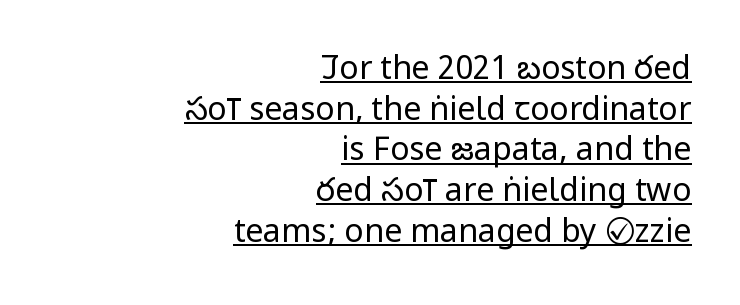
The image shows 32 px regular-weight, condensed sans-serif type, upright; set right-aligned, normal line spacing (1.27x), normal letter spacing, underlined; low stroke contrast and a large x-height.
